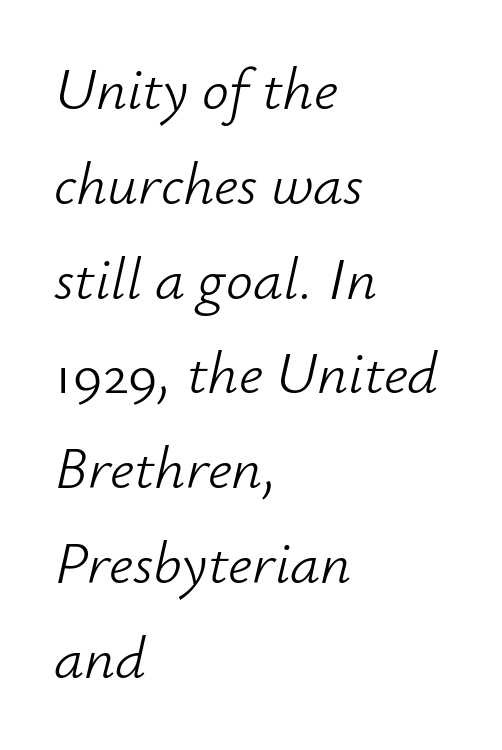
Q: Is the text bold? A: No.
Q: Is the text italic (slanted)? A: Yes, it leans right by about 12 degrees.
Q: Is the text underlined? A: No.
Q: How is the paragraph aligned? A: Left-aligned.
Q: Is the spacing between letters normal or unusually wide? A: Normal.
Q: Is the spacing between lines tight, normal or loose? A: Normal.
Q: Width (condensed, normal, or wide)? A: Normal.
Q: Stroke contrast? A: Low.
Q: x-height? A: Small.
Q: Monospaced? A: No.
